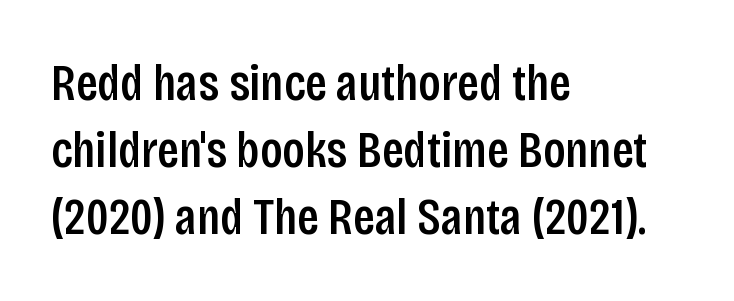
Q: Is the text italic (slanted)? A: No, it is upright.
Q: Is the typeface a serif or a sans-serif typeface? A: Sans-serif.
Q: Is the text underlined? A: No.
Q: How is the paragraph aligned? A: Left-aligned.
Q: Is the spacing between letters normal or unusually wide? A: Normal.
Q: Is the spacing between lines tight, normal or loose? A: Normal.
Q: Width (condensed, normal, or wide)? A: Condensed.
Q: Stroke contrast? A: Low.
Q: x-height? A: Large.
Q: Monospaced? A: No.
